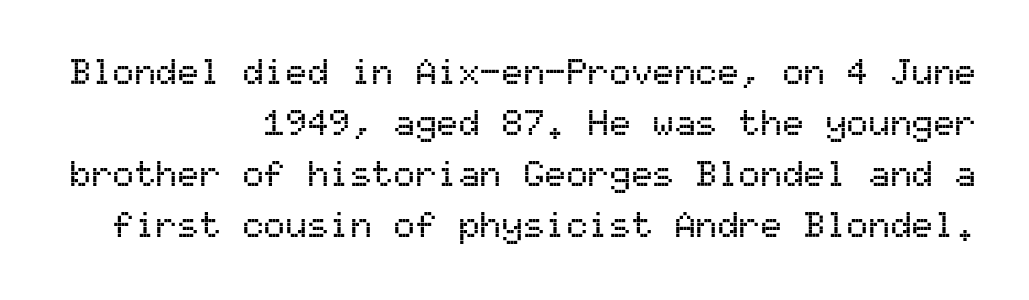
{"serif": "no", "italic": "no", "width": "normal", "stroke_contrast": "medium", "x_height": "medium", "monospaced": "yes", "underline": "no", "align": "right", "line_spacing": "normal", "line_spacing_ratio": 1.42, "letter_spacing": "normal", "letter_spacing_em": 0.0, "glyph_px": 36}
